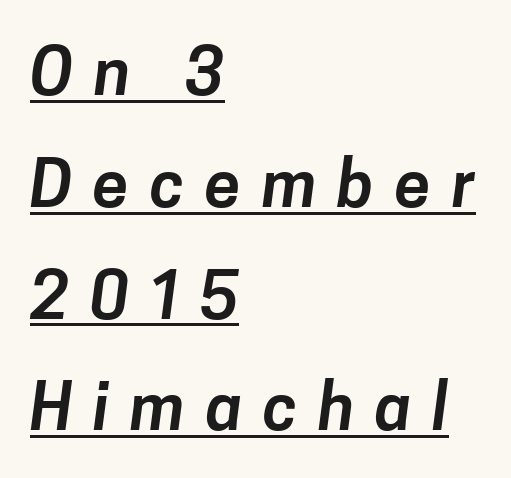
Students, observe the line beneath the letters — that is underlining. The text block is weighted toward the left margin, trailing off unevenly rightward. The glyphs in this specimen are sans serif. What stands out about the letter spacing? Its width — letters are far apart. These lines are rendered in a variable-pitch font.
